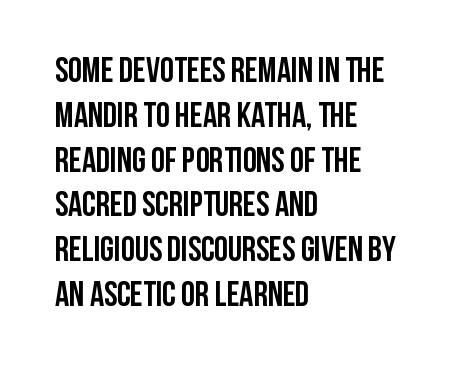
The image shows 35 px semibold, condensed sans-serif type, upright; set left-aligned, normal line spacing (1.28x), normal letter spacing, not underlined; low stroke contrast and a large x-height.
